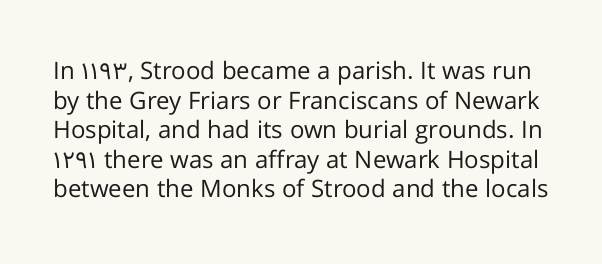
Descenders hang freely into open space. The font sits on the lighter half of the weight spectrum, regular included. The specimen reads as upright at a glance. No extra tracking has been applied to these lines.
